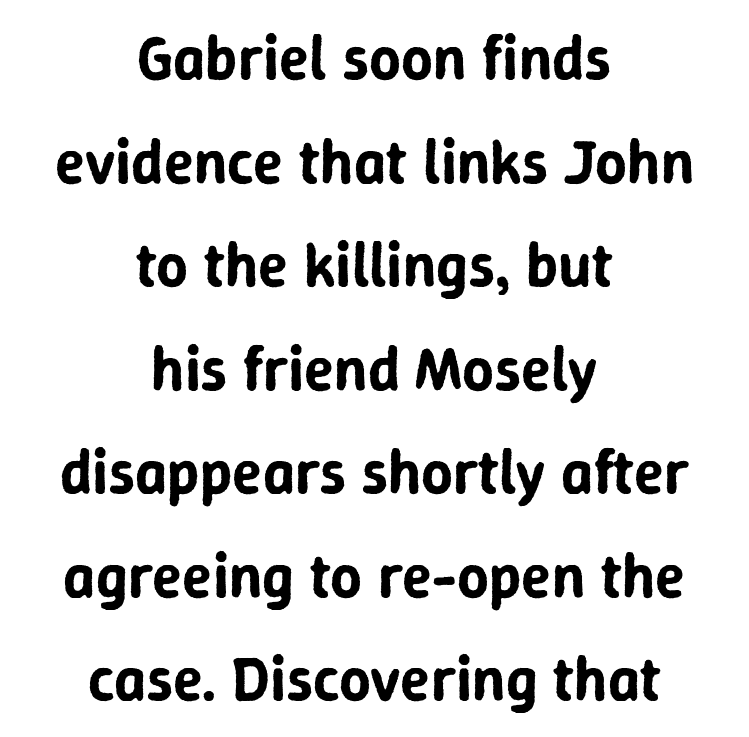
Students, note that the glyphs here touch the page at normal intervals. Quick note: underline off. This is sans-serif lettering, the kind often seen on screens and signage. This is roman type, the default non-slanted kind. Note the varied advance widths — an 'i' is clearly narrower than an 'm'.
